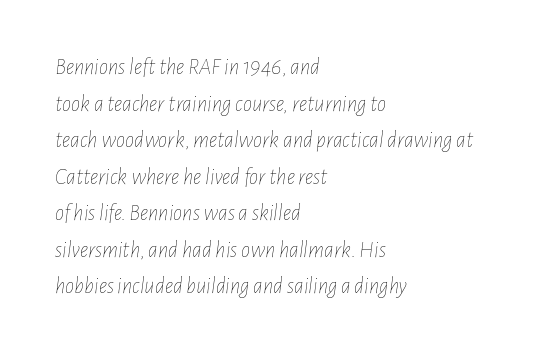
The image shows 23 px text type, italic (leaning right); set left-aligned, normal line spacing (1.59x), normal letter spacing, not underlined.
